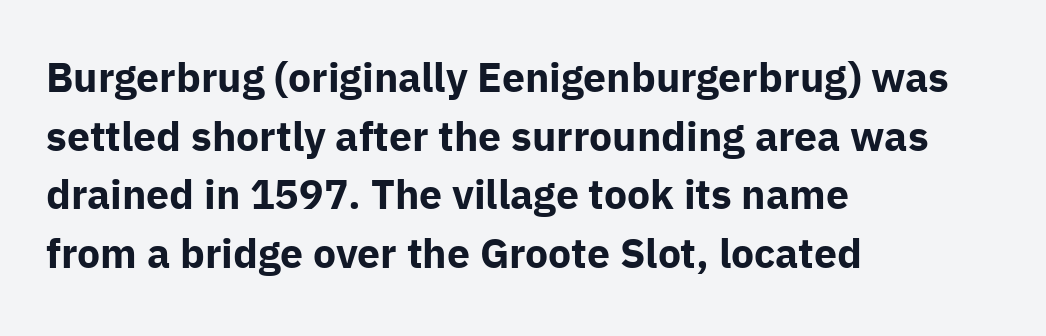
Q: Is the text bold? A: Yes.
Q: Is the text italic (slanted)? A: No, it is upright.
Q: Is the typeface a serif or a sans-serif typeface? A: Sans-serif.
Q: Is the text underlined? A: No.
Q: How is the paragraph aligned? A: Left-aligned.
Q: Is the spacing between letters normal or unusually wide? A: Normal.
Q: Is the spacing between lines tight, normal or loose? A: Normal.
Q: Width (condensed, normal, or wide)? A: Normal.
Q: Stroke contrast? A: Low.
Q: x-height? A: Medium.
Q: Monospaced? A: No.
